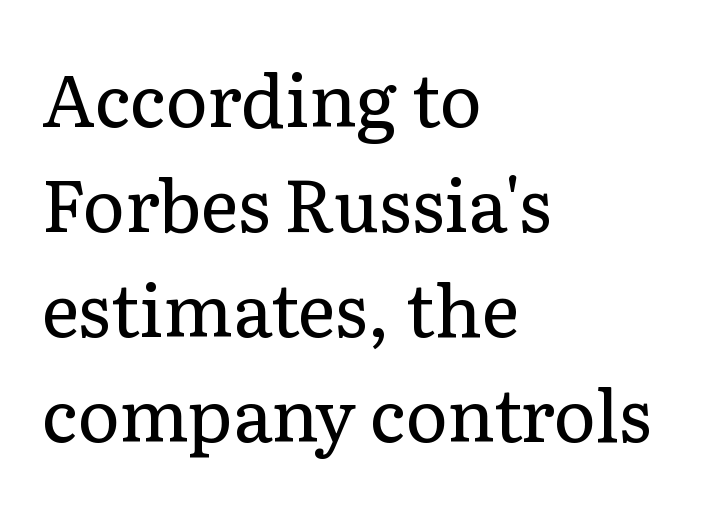
{"serif": "yes", "italic": "no", "bold": "no", "weight": "regular", "width": "normal", "stroke_contrast": "low", "x_height": "medium", "monospaced": "no", "underline": "no", "align": "left", "line_spacing": "normal", "line_spacing_ratio": 1.46, "letter_spacing": "normal", "letter_spacing_em": 0.0, "glyph_px": 72}
